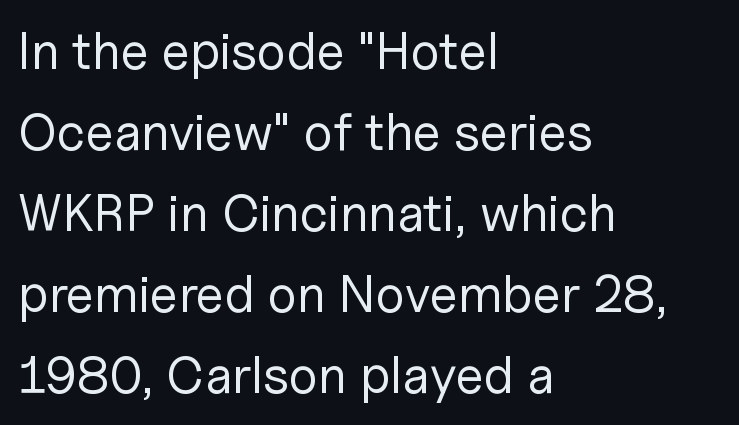
Q: Is the text bold? A: No.
Q: Is the text italic (slanted)? A: No, it is upright.
Q: Is the typeface a serif or a sans-serif typeface? A: Sans-serif.
Q: Is the text underlined? A: No.
Q: How is the paragraph aligned? A: Left-aligned.
Q: Is the spacing between letters normal or unusually wide? A: Normal.
Q: Is the spacing between lines tight, normal or loose? A: Normal.
Q: Width (condensed, normal, or wide)? A: Normal.
Q: Stroke contrast? A: Low.
Q: x-height? A: Medium.
Q: Monospaced? A: No.
